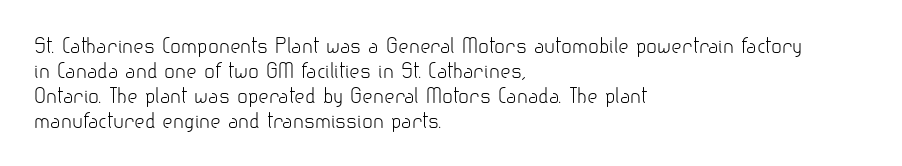
{"italic": "no", "bold": "no", "underline": "no", "align": "left", "line_spacing": "normal", "line_spacing_ratio": 1.25, "letter_spacing": "normal", "letter_spacing_em": 0.0, "glyph_px": 20}
